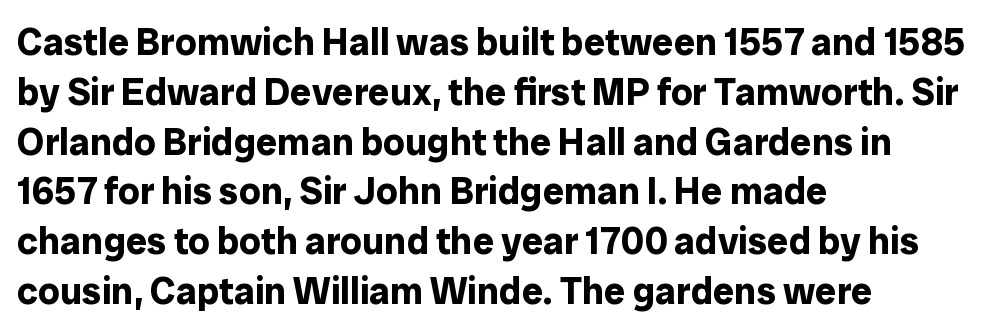
{"serif": "no", "italic": "no", "bold": "yes", "weight": "bold", "width": "normal", "stroke_contrast": "low", "x_height": "medium", "monospaced": "no", "underline": "no", "align": "left", "line_spacing": "normal", "line_spacing_ratio": 1.31, "letter_spacing": "normal", "letter_spacing_em": 0.0, "glyph_px": 38}
